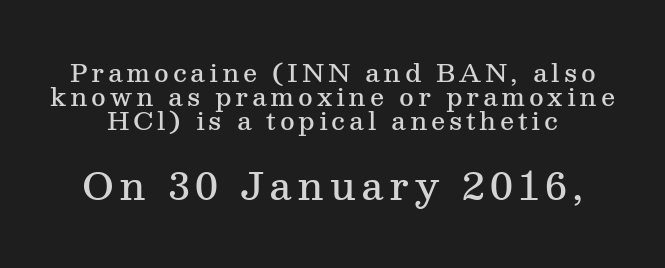
The image shows 38 px semibold serif type, upright; set tight line spacing (0.96x), not underlined; the second (bottom) block is 1.52x larger; medium stroke contrast and a medium x-height.
